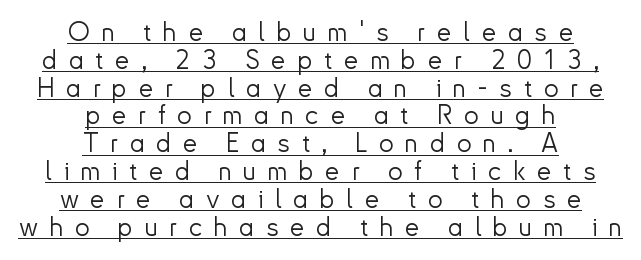
Q: Is the text bold? A: No.
Q: Is the text italic (slanted)? A: No, it is upright.
Q: Is the text underlined? A: Yes.
Q: How is the paragraph aligned? A: Centered.
Q: Is the spacing between letters normal or unusually wide? A: Unusually wide.
Q: Is the spacing between lines tight, normal or loose? A: Tight.
